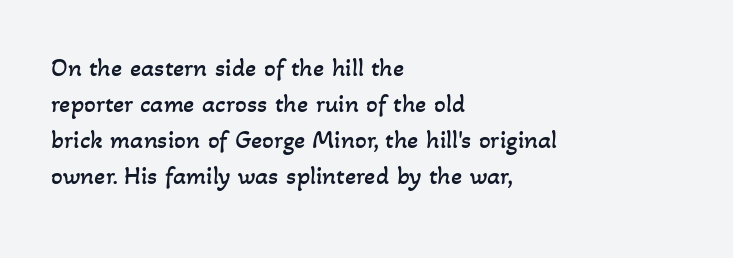
Q: Is the text bold? A: No.
Q: Is the text underlined? A: No.
Q: How is the paragraph aligned? A: Left-aligned.
Q: Is the spacing between letters normal or unusually wide? A: Normal.
Q: Is the spacing between lines tight, normal or loose? A: Normal.
